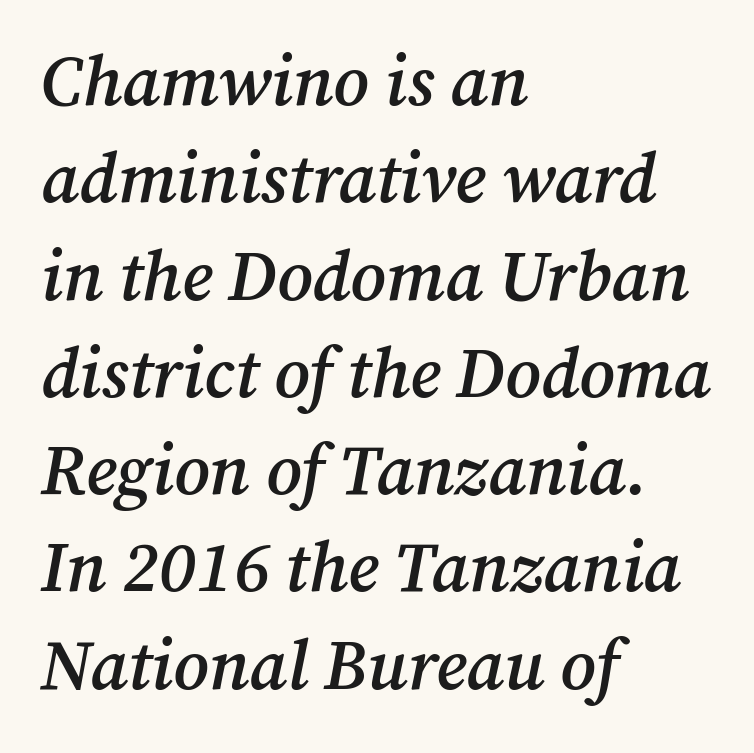
A typesetter would mark this as italic. Notice the strokes are somewhat thickened but not fully heavy: this is a semibold. Serif or sans? Serif — the stroke terminals have little feet. Lines of text with bare space underneath. The letters sit at their default tracking, neither squeezed nor spread. You could not count columns in this text — the font is proportionally spaced.
